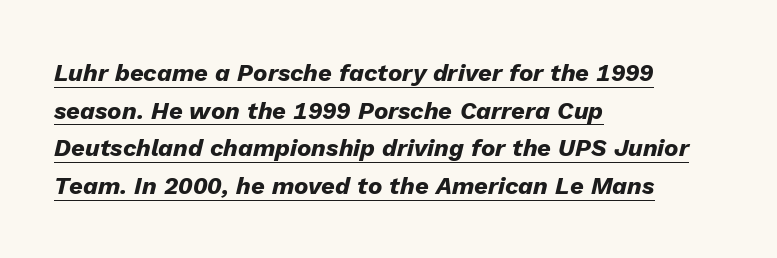
The image shows 24 px bold type, italic (leaning right); set left-aligned, normal line spacing (1.57x), normal letter spacing, underlined.
